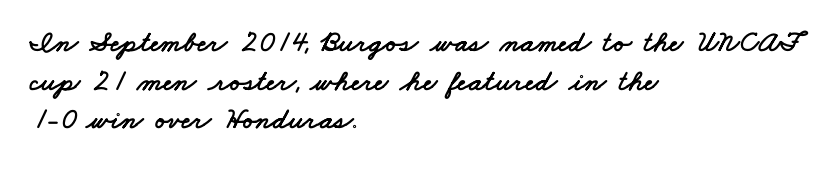
This is sans-serif lettering, the kind often seen on screens and signage. A typesetter would call this proportional, since set widths differ per character. Interline gaps are of average width in this sample. The passage shown has conventional tracking throughout. Glance below the letters and you will spot only blank space.
